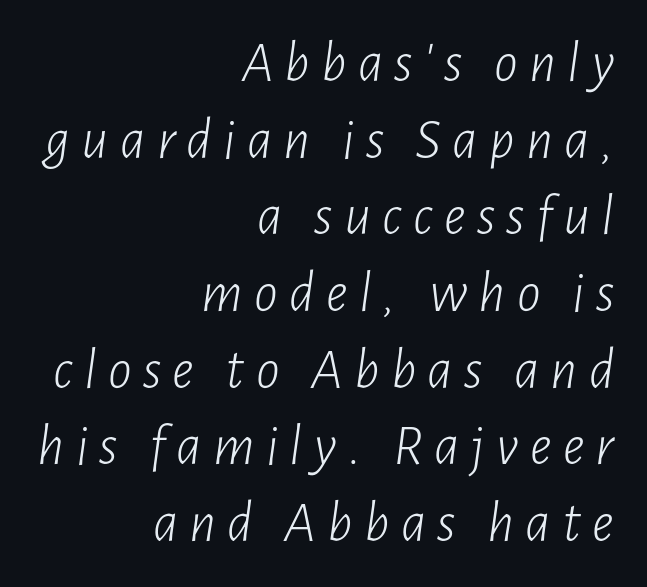
The image shows 59 px light, condensed type, italic (leaning right); set right-aligned, normal line spacing (1.3x), not underlined; low stroke contrast and a medium x-height.
